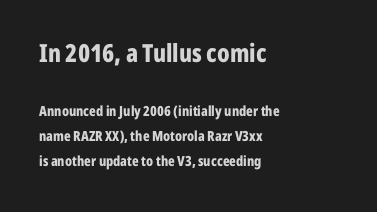
Q: Is the text bold? A: Yes.
Q: Is the text italic (slanted)? A: No, it is upright.
Q: Is the text underlined? A: No.
Q: How is the paragraph aligned? A: Left-aligned.
Q: Is the spacing between letters normal or unusually wide? A: Normal.
Q: Which block of text is set in a larger size, the first (top) or the second (bottom)? A: The first (top) one.
